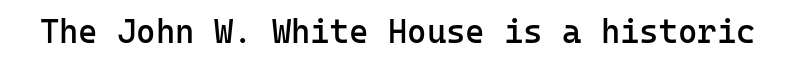
{"serif": "no", "italic": "no", "bold": "semi", "weight": "semibold", "width": "normal", "stroke_contrast": "low", "x_height": "medium", "monospaced": "yes", "underline": "no", "letter_spacing": "normal", "letter_spacing_em": 0.0, "glyph_px": 33}
